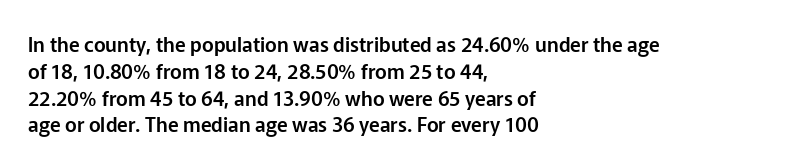
Q: Is the text italic (slanted)? A: No, it is upright.
Q: Is the text underlined? A: No.
Q: How is the paragraph aligned? A: Left-aligned.
Q: Is the spacing between letters normal or unusually wide? A: Normal.
Q: Is the spacing between lines tight, normal or loose? A: Normal.
